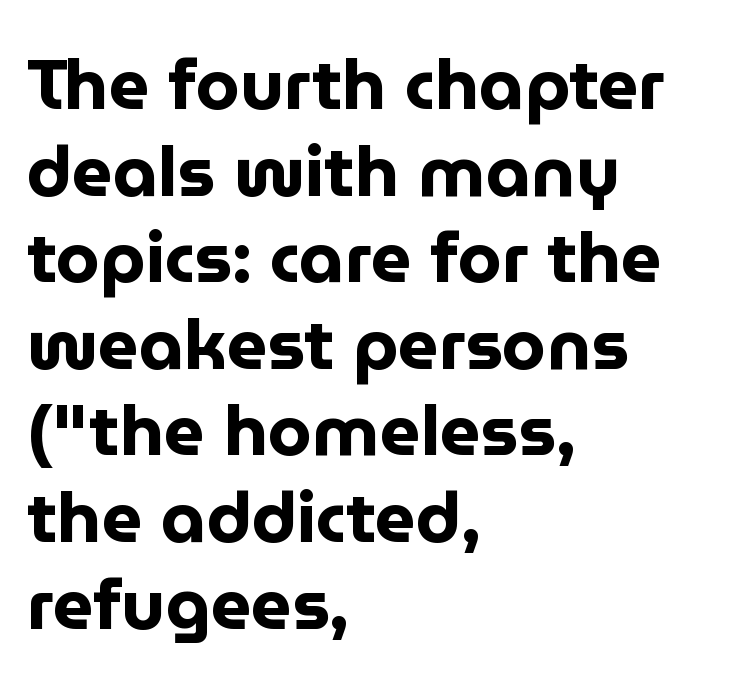
{"serif": "no", "italic": "no", "bold": "yes", "weight": "bold", "width": "normal", "stroke_contrast": "low", "x_height": "medium", "monospaced": "no", "underline": "no", "align": "left", "line_spacing_ratio": 1.22, "letter_spacing": "normal", "letter_spacing_em": 0.0, "glyph_px": 71}
